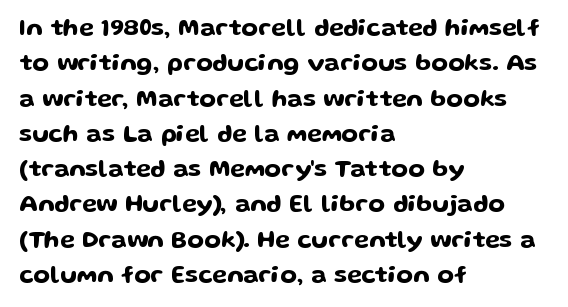
The passage shown stacks its lines at a standard gap. No extra tracking has been applied to these lines. Compared with a centered layout, this one pins lines to the left instead. The area under the type is left untouched. When letters stand straight like this, we call the style roman or upright.
